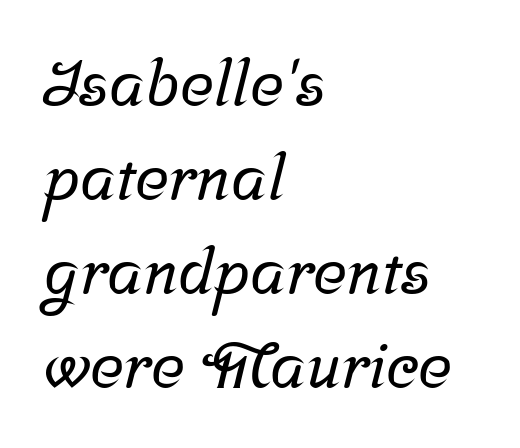
The image shows 64 px text type; set left-aligned, normal line spacing (1.47x), normal letter spacing, not underlined; low stroke contrast and a medium x-height.
